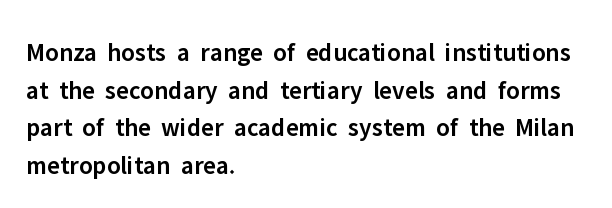
Q: Is the text bold? A: Semi-bold.
Q: Is the text italic (slanted)? A: No, it is upright.
Q: Is the text underlined? A: No.
Q: How is the paragraph aligned? A: Left-aligned.
Q: Is the spacing between letters normal or unusually wide? A: Normal.
Q: Is the spacing between lines tight, normal or loose? A: Normal.
